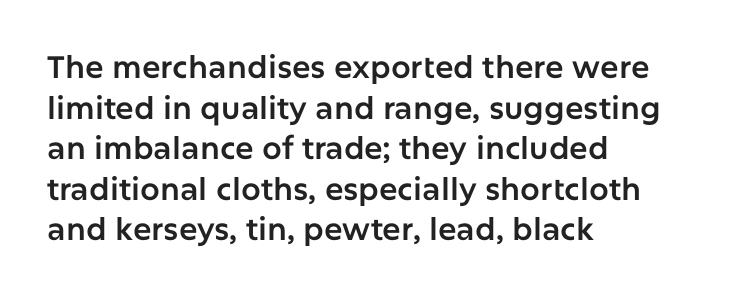
{"serif": "no", "italic": "no", "width": "normal", "stroke_contrast": "low", "x_height": "medium", "monospaced": "no", "underline": "no", "align": "left", "line_spacing": "normal", "line_spacing_ratio": 1.31, "letter_spacing": "normal", "letter_spacing_em": 0.0, "glyph_px": 31}
